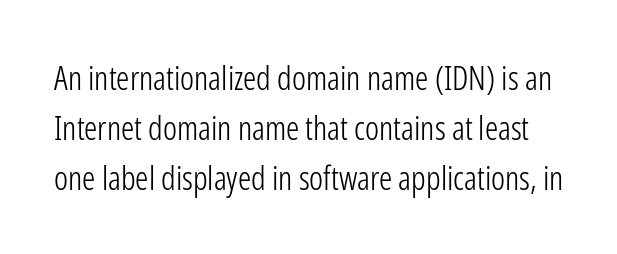
Examine the stroke ends and you'll find no serifs. Spacing verdict: proportional, widths tailored to each character. Stroke thickness stays within the range of a standard reading face or lighter. Each new line begins a customary step beneath the previous one. Vertical strokes here are truly vertical.
